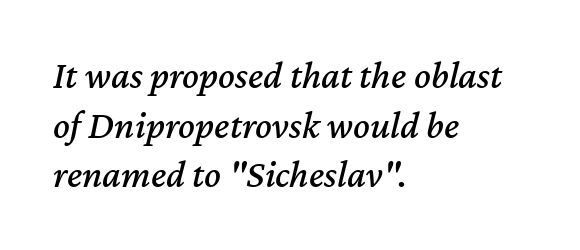
{"italic": "yes", "lean": "right", "slant_degrees": 12, "width": "normal", "stroke_contrast": "medium", "x_height": "medium", "monospaced": "no", "underline": "no", "align": "left", "line_spacing": "normal", "line_spacing_ratio": 1.27, "letter_spacing": "normal", "letter_spacing_em": 0.0, "glyph_px": 39}
